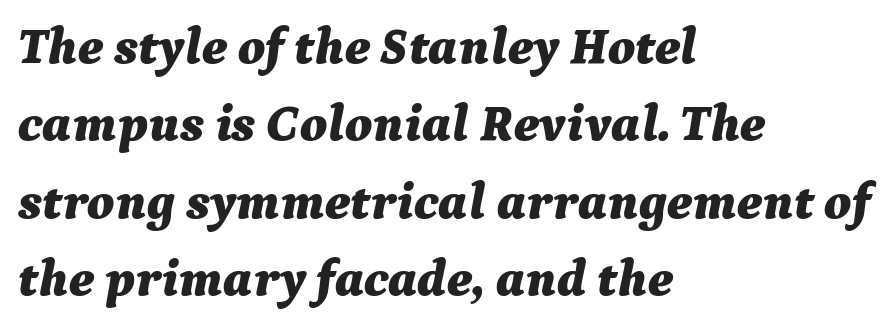
Q: Is the text bold? A: Yes.
Q: Is the text italic (slanted)? A: Yes, it leans right by about 9 degrees.
Q: Is the text underlined? A: No.
Q: How is the paragraph aligned? A: Left-aligned.
Q: Is the spacing between letters normal or unusually wide? A: Normal.
Q: Is the spacing between lines tight, normal or loose? A: Normal.
Q: Width (condensed, normal, or wide)? A: Normal.
Q: Stroke contrast? A: Medium.
Q: x-height? A: Medium.
Q: Monospaced? A: No.
